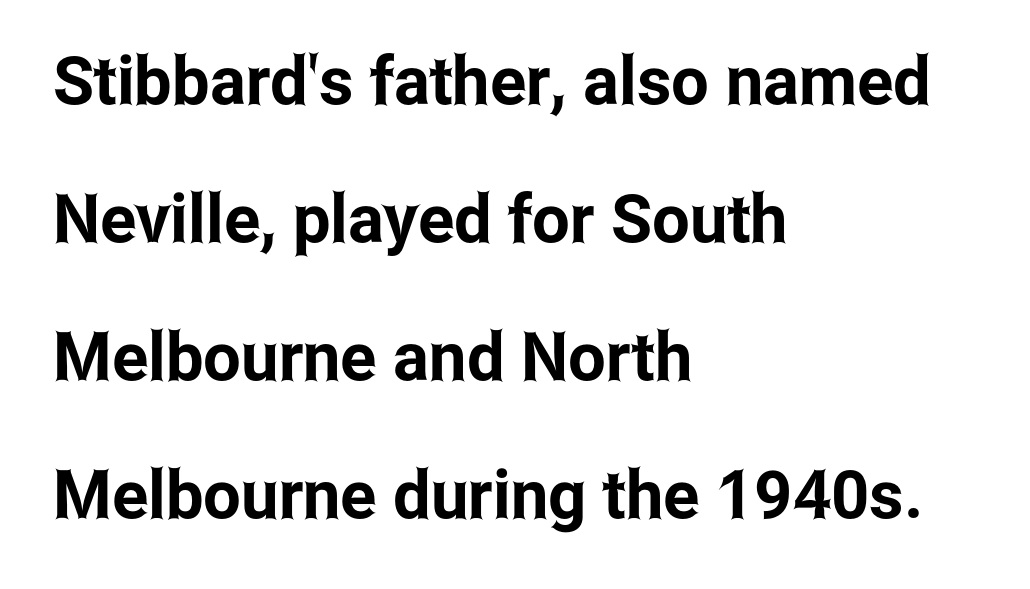
{"serif": "no", "italic": "no", "width": "condensed", "stroke_contrast": "low", "x_height": "medium", "monospaced": "no", "underline": "no", "align": "left", "line_spacing": "loose", "line_spacing_ratio": 2.06, "letter_spacing": "normal", "letter_spacing_em": 0.0, "glyph_px": 67}
